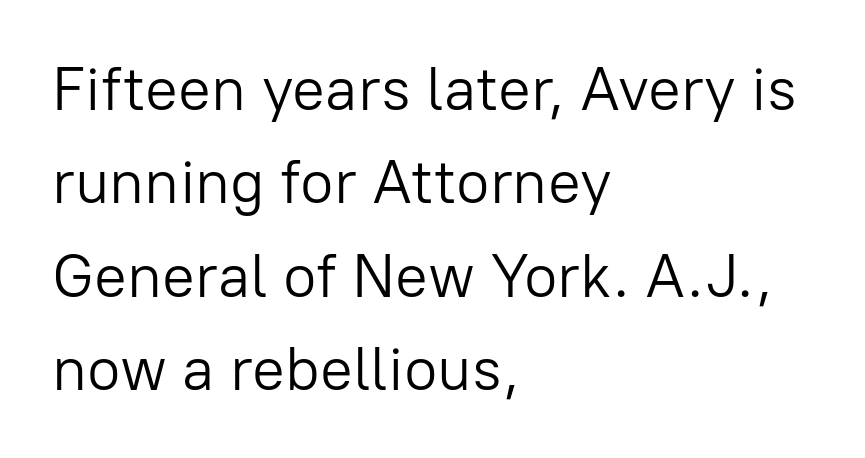
The image shows 61 px light sans-serif type, upright; set left-aligned, normal line spacing (1.53x), normal letter spacing, not underlined; low stroke contrast and a medium x-height.
